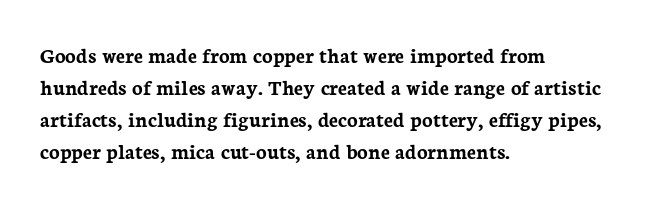
These lines were composed using upright roman letters. Bare-footed words on every line. The vertical gap from one line to the next is medium. Leftover space on each line is placed entirely after the last word. The line texture is even and compact thanks to regular tracking.
